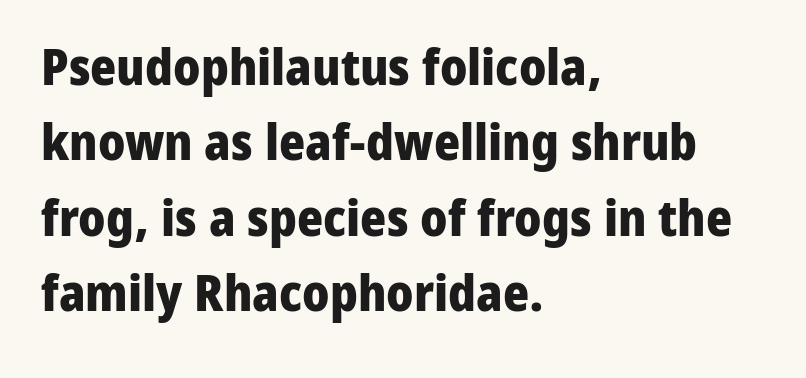
Observe the absence of serifs on each vertical stroke in this sample. Set as a true bold cut, around the 700 mark. Normally led — the rows are evenly, conventionally spaced. Which margin do the lines hug? The left one — the right edge is uneven. Rendered with straight, roman letterforms.
